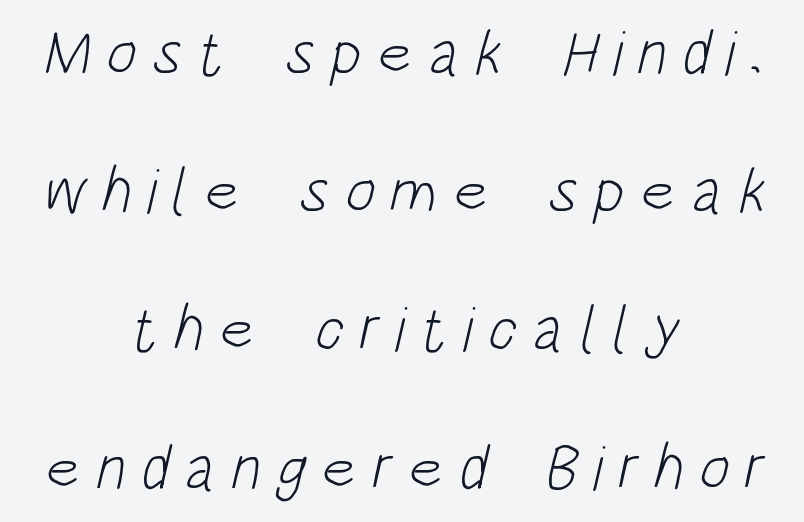
{"serif": "no", "bold": "no", "weight": "light", "width": "condensed", "stroke_contrast": "low", "x_height": "large", "monospaced": "no", "underline": "no", "align": "center", "line_spacing": "loose", "line_spacing_ratio": 2.16, "letter_spacing": "wide", "letter_spacing_em": 0.24, "glyph_px": 64}
